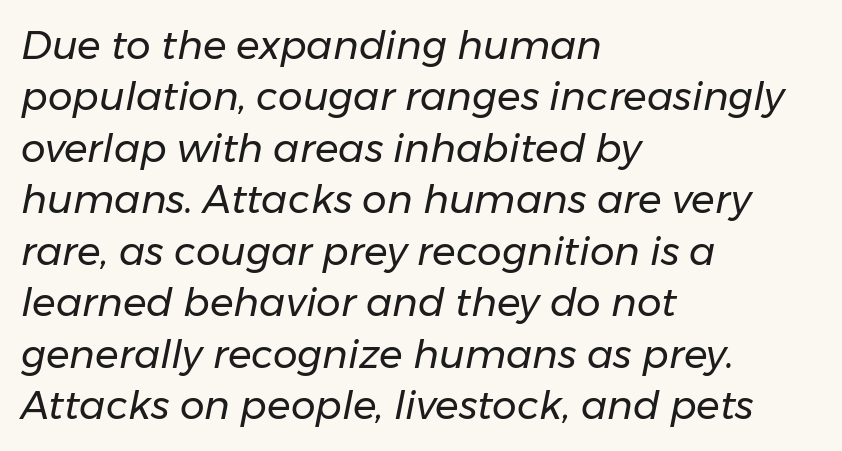
The weight would be labelled regular, book, light, or lighter still. The paragraph has a hard left edge and a soft right edge. The whole block is typeset with a tilt. The space directly below the letters is spotless. Default kerning and tracking; the words read as compact shapes. The face used here is proportionally spaced, like ordinary book or web type.
